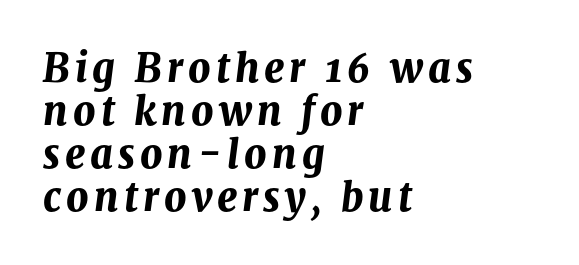
The image shows 39 px bold type, italic (leaning right); set left-aligned, tight line spacing (1.1x), not underlined; medium stroke contrast and a medium x-height.
